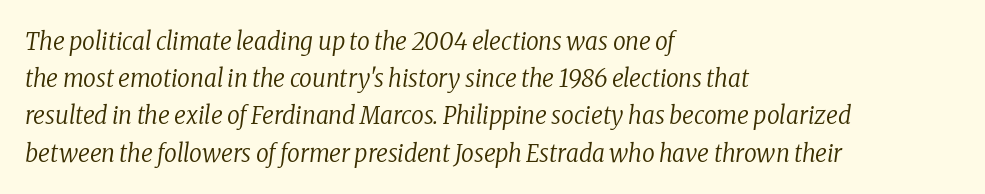
The image shows 25 px text type, italic (leaning right); set left-aligned, normal line spacing (1.49x), normal letter spacing, not underlined.
